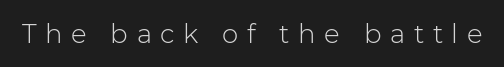
The image shows 26 px text type, upright; set unusually wide letter spacing (+0.33 em), not underlined.
